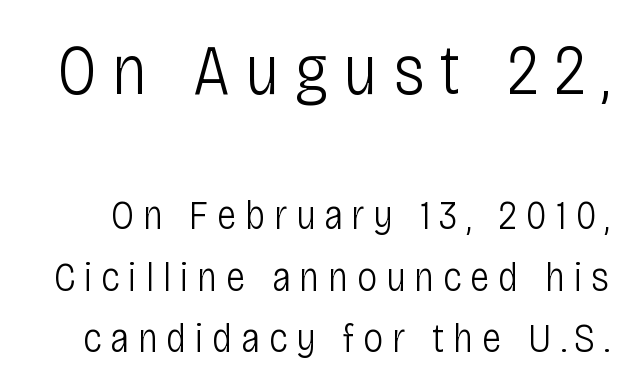
The image shows 71 px light, condensed sans-serif type, upright; set normal line spacing (1.5x), unusually wide letter spacing (+0.21 em), not underlined; the first (top) block is 1.73x larger; low stroke contrast and a large x-height.
